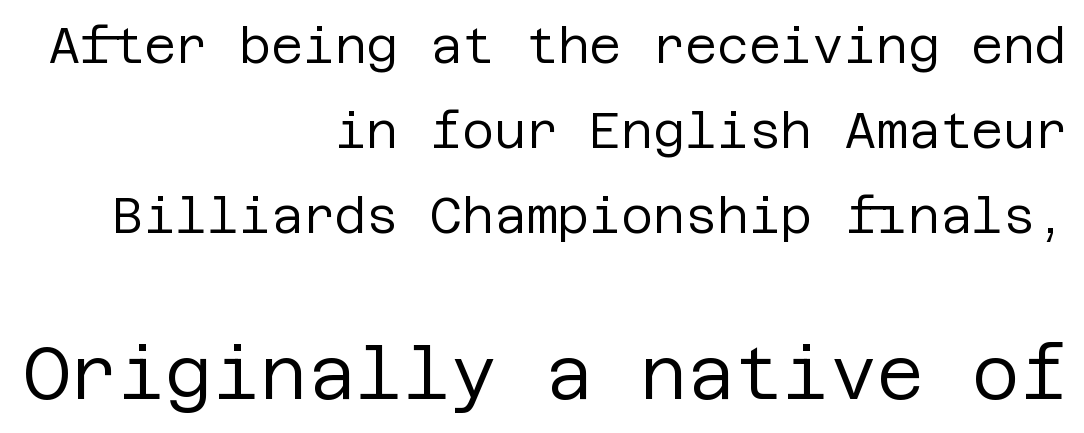
Q: Is the text bold? A: No.
Q: Is the text italic (slanted)? A: No, it is upright.
Q: Is the typeface a serif or a sans-serif typeface? A: Sans-serif.
Q: Is the text underlined? A: No.
Q: How is the paragraph aligned? A: Right-aligned.
Q: Is the spacing between letters normal or unusually wide? A: Normal.
Q: Which block of text is set in a larger size, the first (top) or the second (bottom)? A: The second (bottom) one.
Q: Width (condensed, normal, or wide)? A: Normal.
Q: Stroke contrast? A: Low.
Q: x-height? A: Large.
